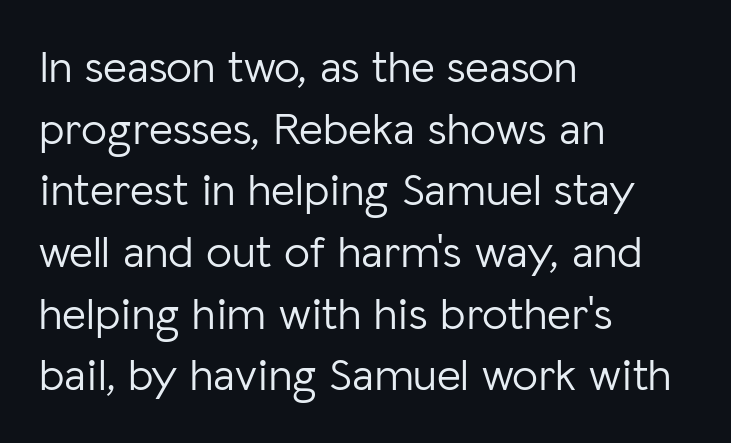
{"serif": "no", "italic": "no", "bold": "no", "weight": "light", "width": "normal", "stroke_contrast": "low", "x_height": "medium", "monospaced": "no", "underline": "no", "align": "left", "line_spacing": "normal", "line_spacing_ratio": 1.34, "letter_spacing": "normal", "letter_spacing_em": 0.0, "glyph_px": 46}
